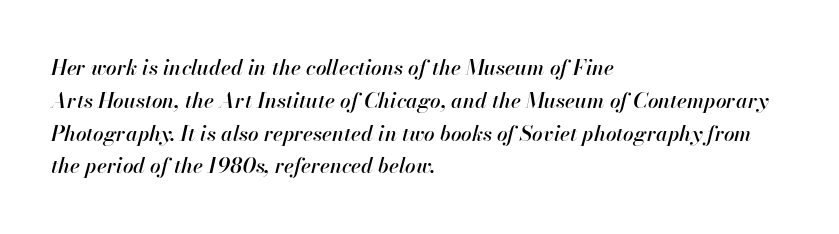
The image shows 21 px text type, italic (leaning right); set left-aligned, normal line spacing (1.56x), normal letter spacing, not underlined.
